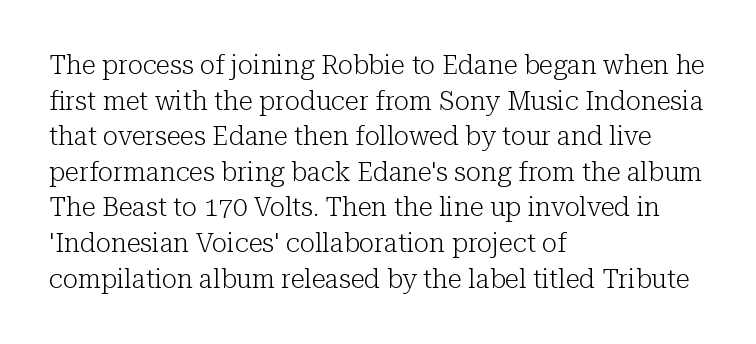
Q: Is the text bold? A: No.
Q: Is the text italic (slanted)? A: No, it is upright.
Q: Is the text underlined? A: No.
Q: How is the paragraph aligned? A: Left-aligned.
Q: Is the spacing between letters normal or unusually wide? A: Normal.
Q: Is the spacing between lines tight, normal or loose? A: Normal.
